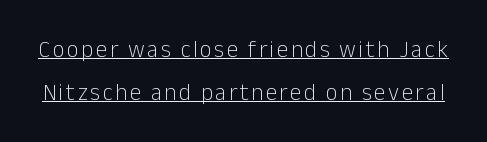
Q: Is the text bold? A: No.
Q: Is the text italic (slanted)? A: No, it is upright.
Q: Is the text underlined? A: Yes.
